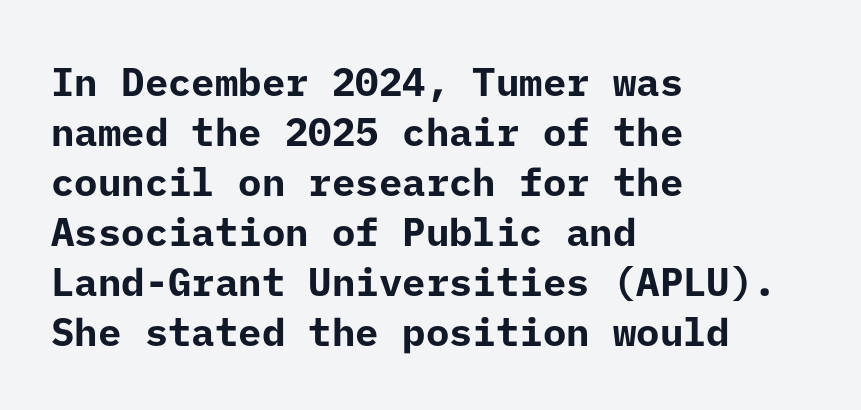
Q: Is the text bold? A: Yes.
Q: Is the text italic (slanted)? A: No, it is upright.
Q: Is the typeface a serif or a sans-serif typeface? A: Sans-serif.
Q: Is the text underlined? A: No.
Q: How is the paragraph aligned? A: Left-aligned.
Q: Is the spacing between letters normal or unusually wide? A: Normal.
Q: Is the spacing between lines tight, normal or loose? A: Normal.
Q: Width (condensed, normal, or wide)? A: Normal.
Q: Stroke contrast? A: Low.
Q: x-height? A: Medium.
